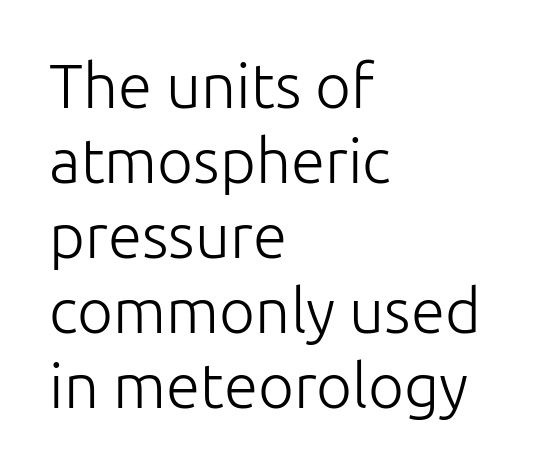
The rendering uses natural spacing where letterforms have individual widths. Words float on clear page, feet unadorned. The ragged edge is on the right, which tells us the setting is flush left. The lettering holds an erect, upright posture throughout.
